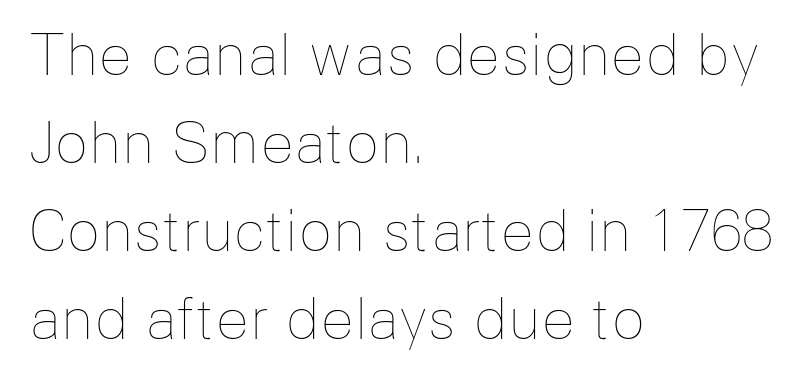
The image shows 56 px thin type, upright; set left-aligned, normal line spacing (1.57x), normal letter spacing, not underlined; low stroke contrast and a medium x-height.
